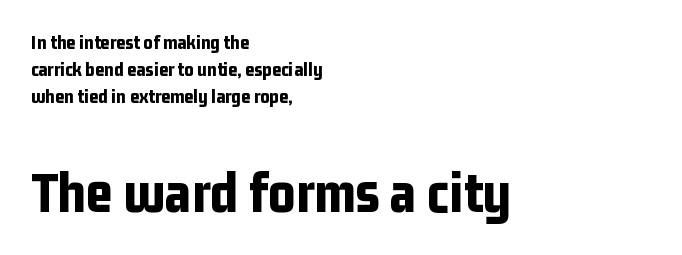
Size contrast runs from small at the top to large at the bottom. Plenty of ink on the page — the face is bold. Nobody drew a line under any word here. The passage shown has conventional tracking throughout.
